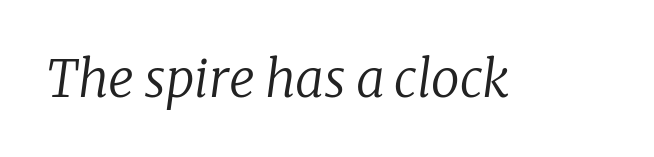
Q: Is the text bold? A: No.
Q: Is the text italic (slanted)? A: Yes, it leans right by about 8 degrees.
Q: Is the typeface a serif or a sans-serif typeface? A: Serif.
Q: Is the text underlined? A: No.
Q: Is the spacing between letters normal or unusually wide? A: Normal.
Q: Width (condensed, normal, or wide)? A: Normal.
Q: Stroke contrast? A: Low.
Q: x-height? A: Medium.
Q: Monospaced? A: No.
